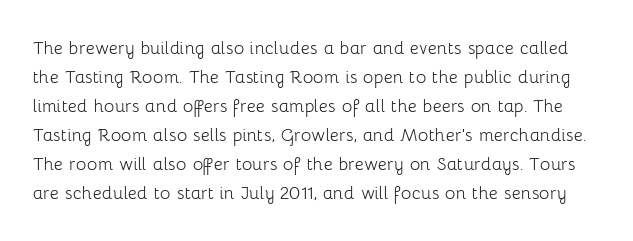
It's the straight-up-and-down kind of type. Only glyphs here, with clear space below each row. What stands out about the letter spacing? Nothing — it is the standard amount. Stem width sits at or under what a default text font uses.
